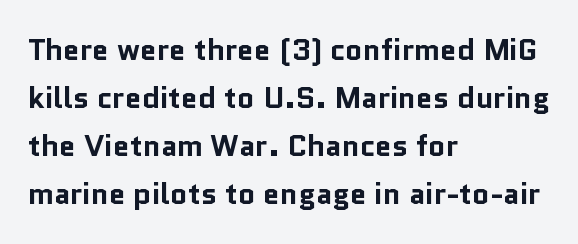
Is there much room between lines? A standard amount, neither cramped nor airy. I'd call this a sans setting — the letters go barefoot. Short and long lines alike share a common starting point at left. Honestly, the letter spacing is just normal — you wouldn't notice it. Here the designer chose a conventional face with non-uniform glyph widths.
